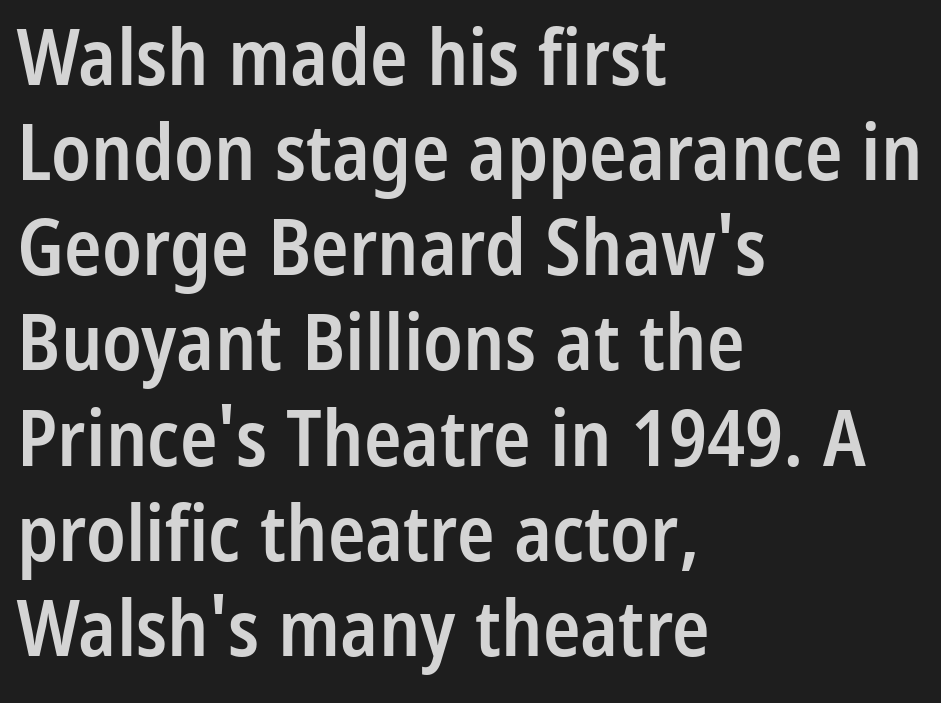
Q: Is the text bold? A: Semi-bold.
Q: Is the text italic (slanted)? A: No, it is upright.
Q: Is the typeface a serif or a sans-serif typeface? A: Sans-serif.
Q: Is the text underlined? A: No.
Q: How is the paragraph aligned? A: Left-aligned.
Q: Is the spacing between letters normal or unusually wide? A: Normal.
Q: Width (condensed, normal, or wide)? A: Condensed.
Q: Stroke contrast? A: Low.
Q: x-height? A: Medium.
Q: Monospaced? A: No.
